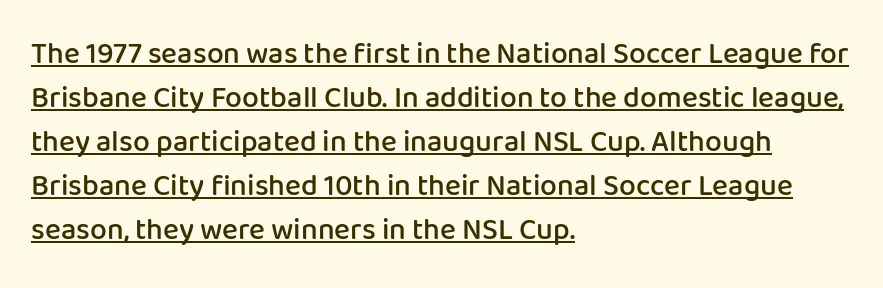
The image shows 30 px semibold sans-serif type, upright; set left-aligned, normal line spacing (1.47x), normal letter spacing, underlined; low stroke contrast and a medium x-height.
